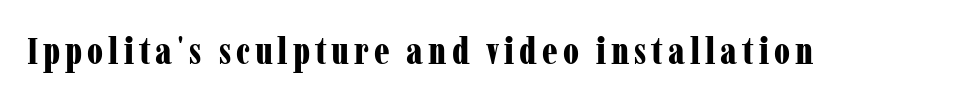
The image shows 38 px bold, condensed serif type, upright; set not underlined; low stroke contrast and a medium x-height.
